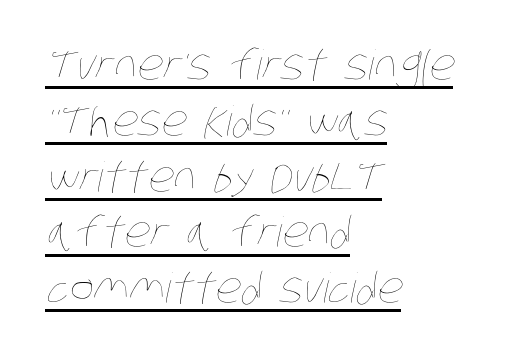
The image shows 41 px thin, condensed type; set left-aligned, normal line spacing (1.36x), normal letter spacing, underlined; low stroke contrast and a large x-height.
